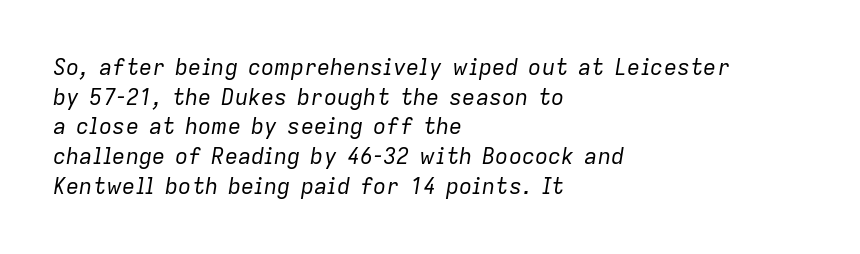
{"italic": "yes", "lean": "right", "slant_degrees": 9, "bold": "no", "underline": "no", "align": "left", "line_spacing": "normal", "line_spacing_ratio": 1.35, "letter_spacing": "normal", "letter_spacing_em": 0.0, "glyph_px": 22}
